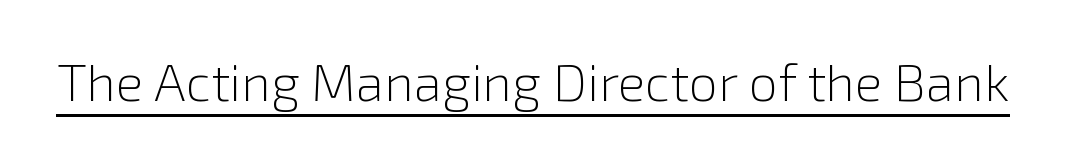
{"serif": "no", "italic": "no", "bold": "no", "weight": "light", "width": "normal", "x_height": "medium", "monospaced": "no", "underline": "yes", "letter_spacing": "normal", "letter_spacing_em": 0.0, "glyph_px": 52}
